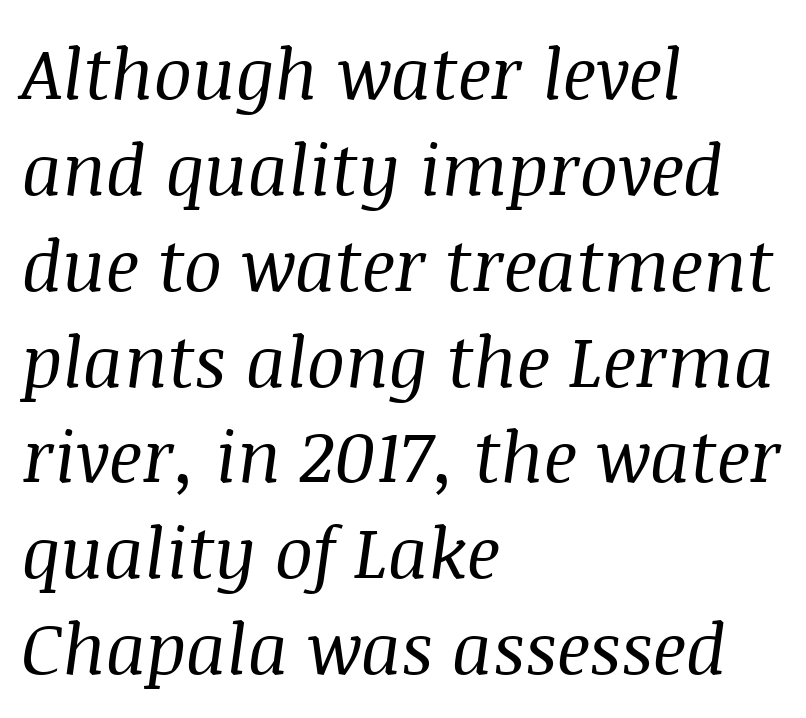
Font category for this specimen: serif. Typeset ragged right — the left edge is the straight one. Counters stay open thanks to moderate or lighter strokes. A bare baseline throughout the passage.
